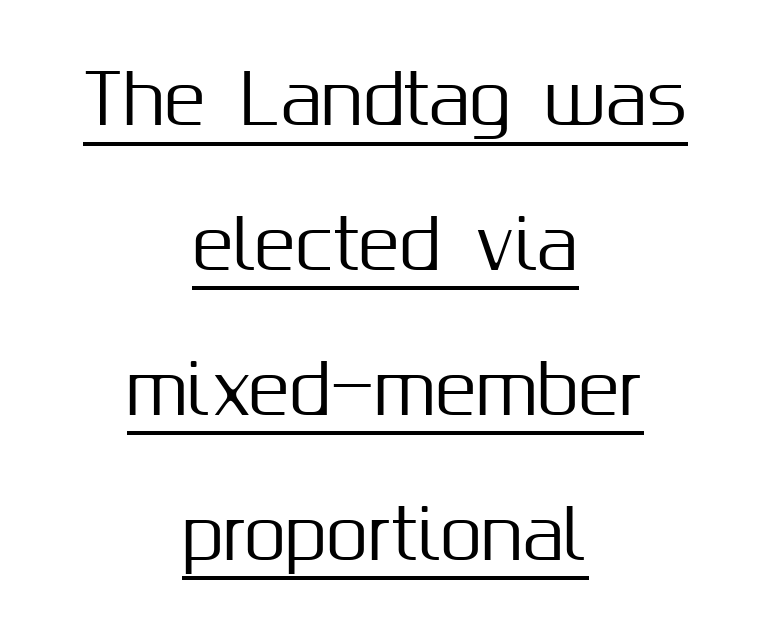
Q: Is the text italic (slanted)? A: No, it is upright.
Q: Is the typeface a serif or a sans-serif typeface? A: Sans-serif.
Q: Is the text underlined? A: Yes.
Q: How is the paragraph aligned? A: Centered.
Q: Is the spacing between letters normal or unusually wide? A: Normal.
Q: Is the spacing between lines tight, normal or loose? A: Loose.
Q: Width (condensed, normal, or wide)? A: Normal.
Q: Stroke contrast? A: Medium.
Q: x-height? A: Medium.
Q: Monospaced? A: No.
